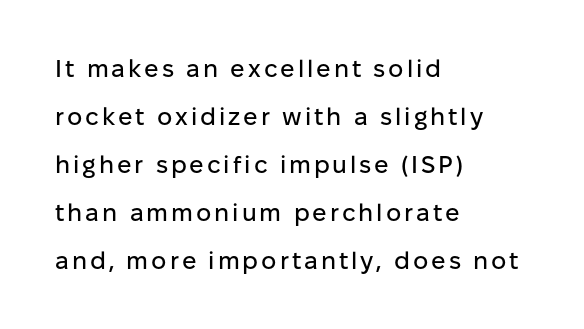
Q: Is the text italic (slanted)? A: No, it is upright.
Q: Is the text underlined? A: No.
Q: How is the paragraph aligned? A: Left-aligned.
Q: Is the spacing between lines tight, normal or loose? A: Loose.
